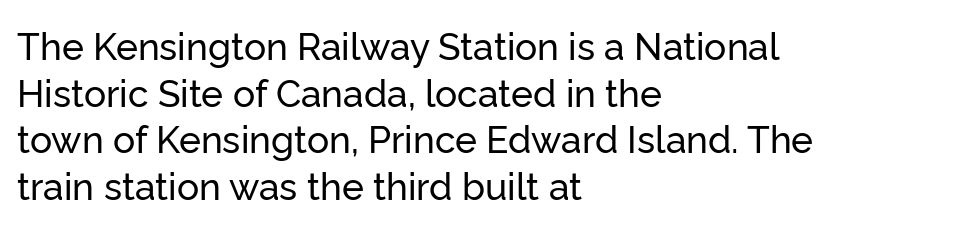
Beneath every word, the page is bare. Ordinary non-slanted type is in use. Do the characters align in a grid? No, the font is proportional. Is the letter spacing exaggerated? No — it looks like the ordinary default. The block of text has a typical density, with ordinary space between rows. Regarding serifs, this sample does without them.
